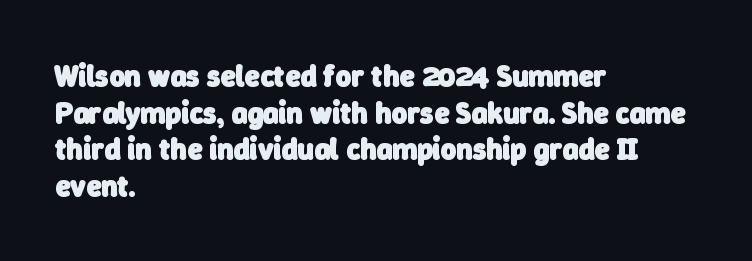
Q: Is the text bold? A: Yes.
Q: Is the typeface a serif or a sans-serif typeface? A: Sans-serif.
Q: Is the text underlined? A: No.
Q: How is the paragraph aligned? A: Left-aligned.
Q: Is the spacing between letters normal or unusually wide? A: Normal.
Q: Width (condensed, normal, or wide)? A: Normal.
Q: Stroke contrast? A: Low.
Q: x-height? A: Medium.
Q: Monospaced? A: No.
